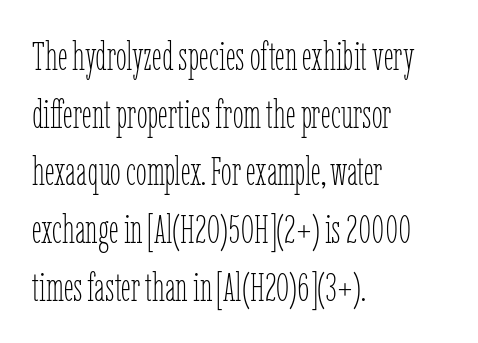
Successive baselines arrive at the customary interval. Is the type heavy? It reads as light-to-regular instead. Decoration check: the copy has no underline. The gaps between neighbouring characters are ordinary and unremarkable.
